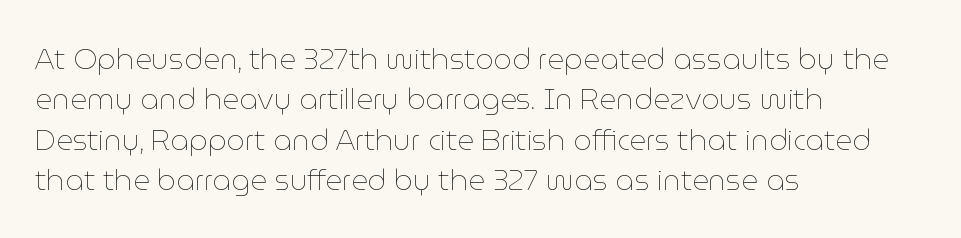
The image shows 29 px thin type, upright; set left-aligned, normal line spacing (1.39x), normal letter spacing, not underlined; low stroke contrast and a medium x-height.
